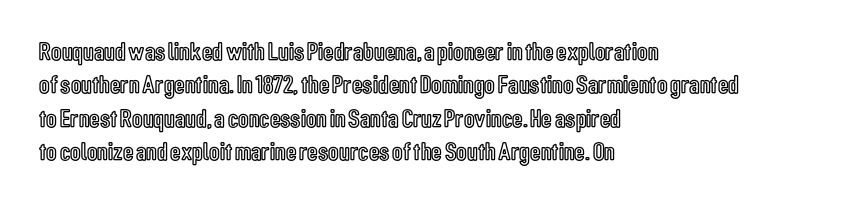
The image shows 26 px text type, upright; set left-aligned, normal line spacing (1.28x), normal letter spacing, not underlined.
